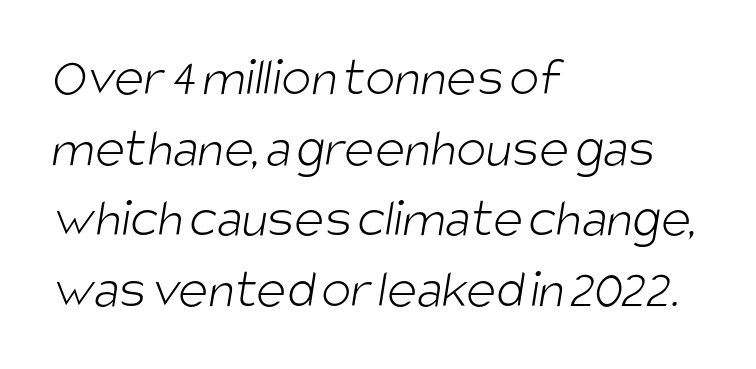
The image shows 56 px light, condensed sans-serif type; set left-aligned, normal line spacing (1.26x), normal letter spacing, not underlined; low stroke contrast and a large x-height.
